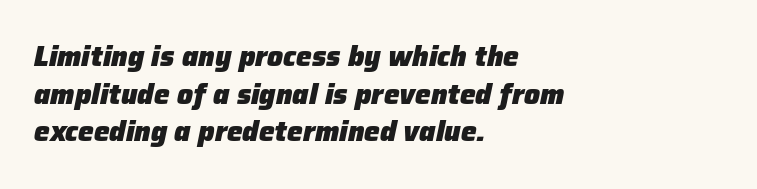
One glance says typical: line gaps are just what's usual. This rendering uses left alignment, leaving the right contour irregular. Does the lettering tilt? It does — this is italic. Character widths vary here, with narrow letters taking less room than wide ones.
